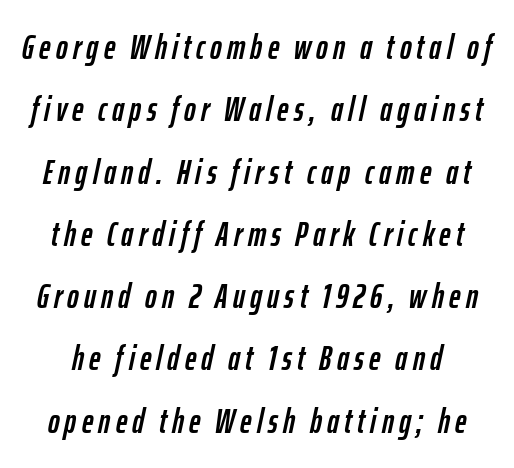
Q: Is the text italic (slanted)? A: Yes, it leans right by about 12 degrees.
Q: Is the text underlined? A: No.
Q: Width (condensed, normal, or wide)? A: Condensed.
Q: Stroke contrast? A: Low.
Q: x-height? A: Medium.
Q: Monospaced? A: No.
